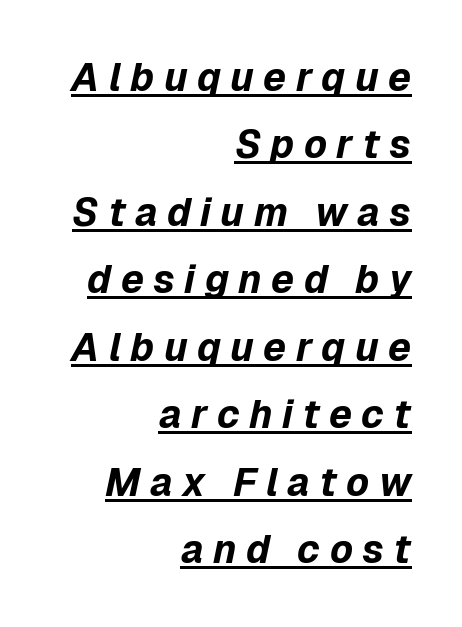
Compared with ordinary roman type, these characters are visibly tilted. The text block is weighted toward the right margin, trailing off unevenly leftward. Loose tracking; the words dissolve into strings of separated letters. Do the characters align in a grid? No, the font is proportional.
